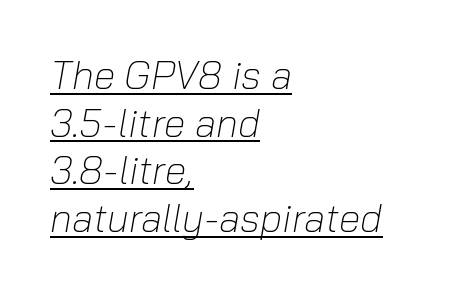
{"italic": "yes", "lean": "right", "slant_degrees": 10, "bold": "no", "weight": "light", "width": "normal", "stroke_contrast": "low", "x_height": "medium", "monospaced": "no", "underline": "yes", "align": "left", "line_spacing_ratio": 1.22, "letter_spacing": "normal", "letter_spacing_em": 0.0, "glyph_px": 39}
